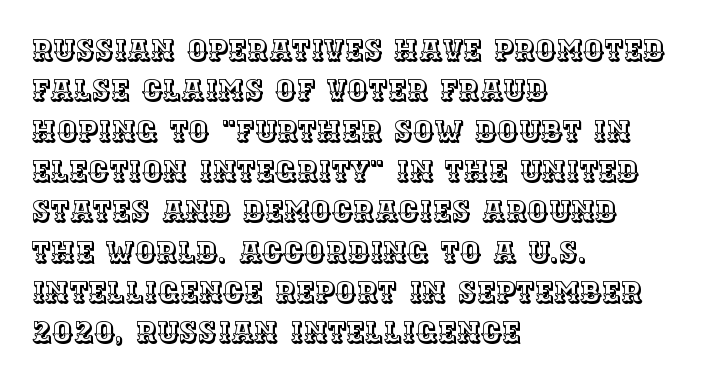
Q: Is the text italic (slanted)? A: No, it is upright.
Q: Is the text underlined? A: No.
Q: How is the paragraph aligned? A: Left-aligned.
Q: Is the spacing between letters normal or unusually wide? A: Normal.
Q: Is the spacing between lines tight, normal or loose? A: Normal.
Q: Width (condensed, normal, or wide)? A: Normal.
Q: x-height? A: Large.
Q: Monospaced? A: No.
